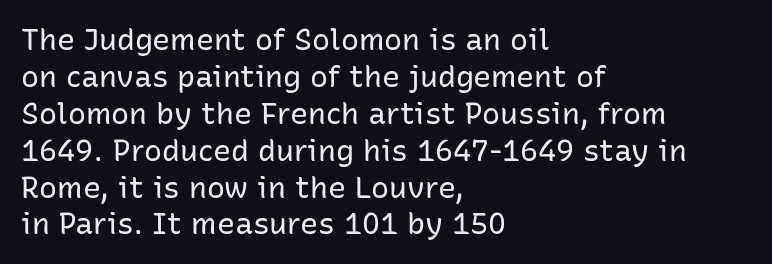
{"serif": "no", "italic": "no", "bold": "no", "weight": "regular", "width": "normal", "stroke_contrast": "low", "x_height": "medium", "monospaced": "no", "underline": "no", "align": "left", "line_spacing_ratio": 1.23, "letter_spacing": "normal", "letter_spacing_em": 0.0, "glyph_px": 30}
